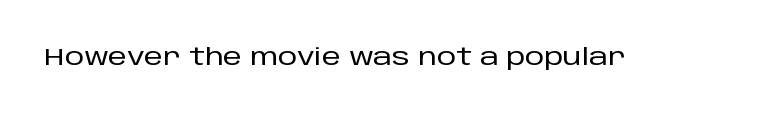
Q: Is the text italic (slanted)? A: No, it is upright.
Q: Is the text underlined? A: No.
Q: Is the spacing between letters normal or unusually wide? A: Normal.
